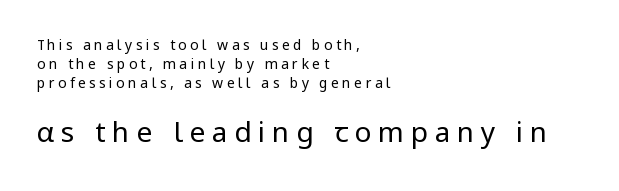
You could not count columns in this text — the font is proportionally spaced. Letters rest on an invisible, unmarked baseline. Casual observation: everything's shoved over to the left. Look at the bottom of the vertical strokes: they stop flat, with no serifs. Summary of weight: not heavy and not bold. The later block is typeset at a bigger size than the earlier block.
